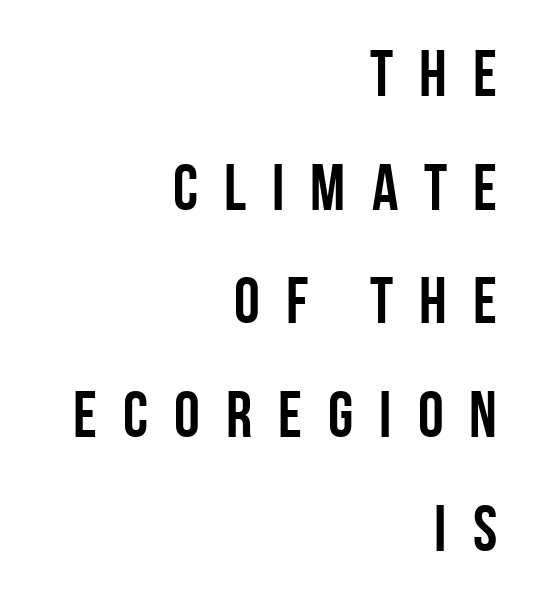
The image shows 65 px semibold, condensed sans-serif type, upright; set right-aligned, line spacing 1.75x, unusually wide letter spacing (+0.4 em), not underlined; low stroke contrast and a large x-height.
